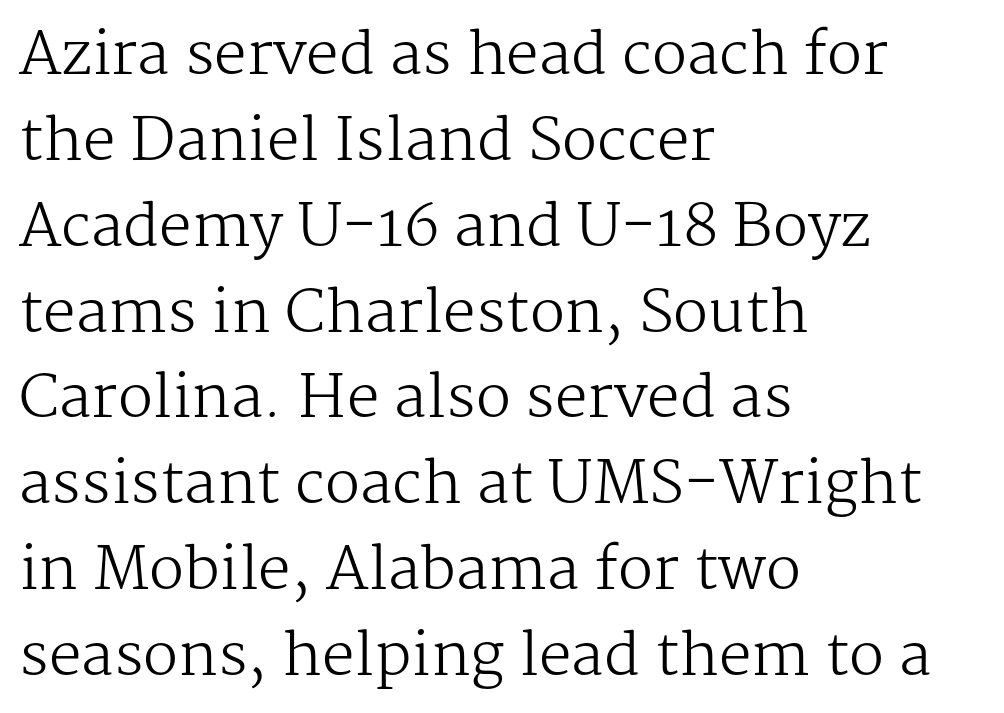
Letters have the restrained weight of plain body copy at most. The glyphs in this specimen are seriffed. There is no visible air inserted between adjacent glyphs. Characters remain perfectly vertical along every line. The string is rendered with underlining switched off.
